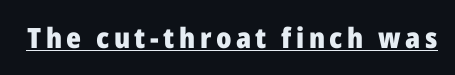
Q: Is the text bold? A: Yes.
Q: Is the text italic (slanted)? A: No, it is upright.
Q: Is the typeface a serif or a sans-serif typeface? A: Sans-serif.
Q: Is the text underlined? A: Yes.
Q: Width (condensed, normal, or wide)? A: Normal.
Q: Stroke contrast? A: Low.
Q: x-height? A: Medium.
Q: Monospaced? A: No.
